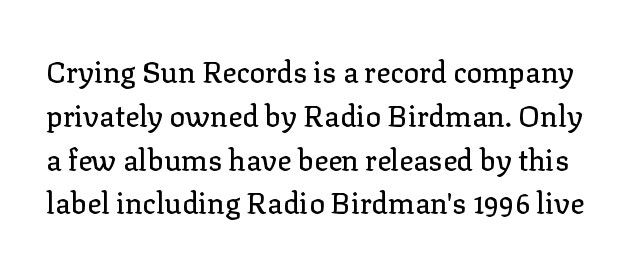
Note the varied advance widths — an 'i' is clearly narrower than an 'm'. Compared with typical paragraphs, the rows here are spaced about the same. This sample uses plain, unmodified letter spacing. This is roman type, the default non-slanted kind. The glyphs in this specimen are seriffed.
